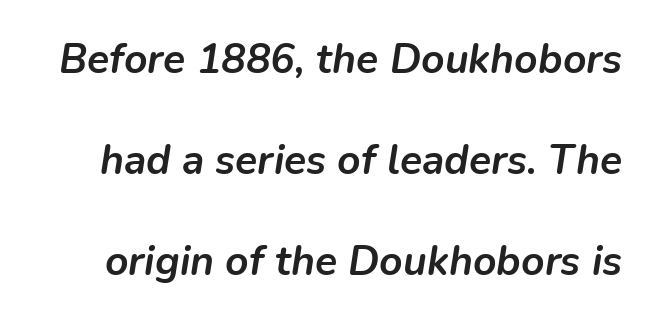
Spacing verdict: proportional, widths tailored to each character. The horizontal fit of the characters is conventional and even. The strokes are fattened all the way to bold. The passage shown is not underscored anywhere. Vertical spacing — loose. This sample uses an oblique cut, with every glyph tilted off the vertical.
